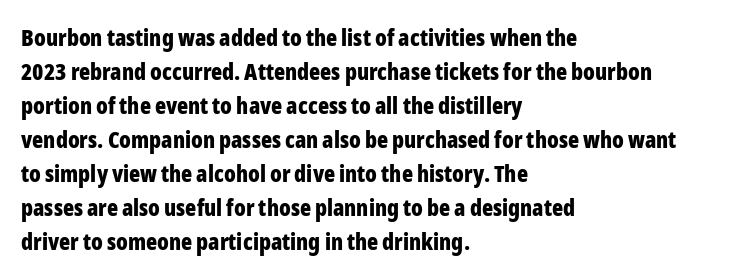
Q: Is the text bold? A: Yes.
Q: Is the text italic (slanted)? A: No, it is upright.
Q: Is the text underlined? A: No.
Q: How is the paragraph aligned? A: Left-aligned.
Q: Is the spacing between letters normal or unusually wide? A: Normal.
Q: Is the spacing between lines tight, normal or loose? A: Normal.
